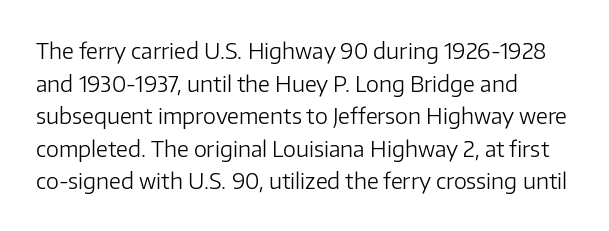
Q: Is the text bold? A: No.
Q: Is the text italic (slanted)? A: No, it is upright.
Q: Is the text underlined? A: No.
Q: How is the paragraph aligned? A: Left-aligned.
Q: Is the spacing between letters normal or unusually wide? A: Normal.
Q: Is the spacing between lines tight, normal or loose? A: Normal.
